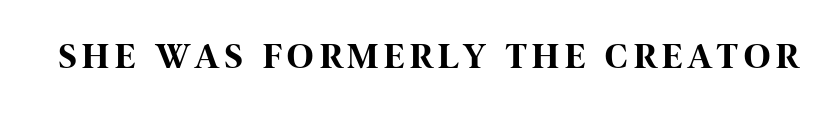
Q: Is the text bold? A: Yes.
Q: Is the text italic (slanted)? A: No, it is upright.
Q: Is the typeface a serif or a sans-serif typeface? A: Sans-serif.
Q: Is the text underlined? A: No.
Q: Width (condensed, normal, or wide)? A: Condensed.
Q: Stroke contrast? A: High.
Q: x-height? A: Large.
Q: Monospaced? A: No.
